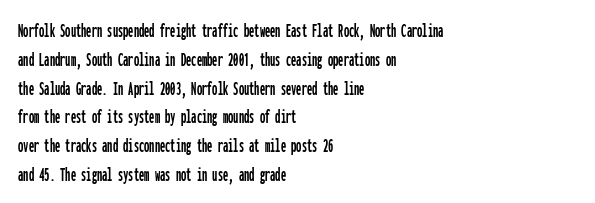
The compositor pushed each line to the left boundary. The strip under each line holds only bare page. When letters stand straight like this, we call the style roman or upright. Letter spacing: default. In terms of leading, this rendering sits right in the middle.
